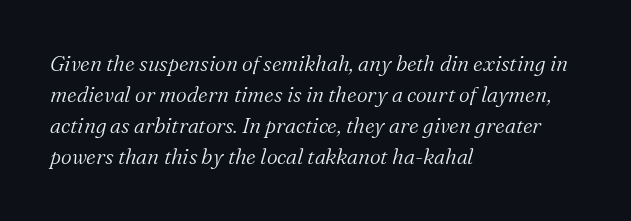
{"italic": "yes", "lean": "right", "slant_degrees": 16, "bold": "no", "underline": "no", "align": "left", "line_spacing": "normal", "line_spacing_ratio": 1.48, "letter_spacing": "normal", "letter_spacing_em": 0.0, "glyph_px": 21}
